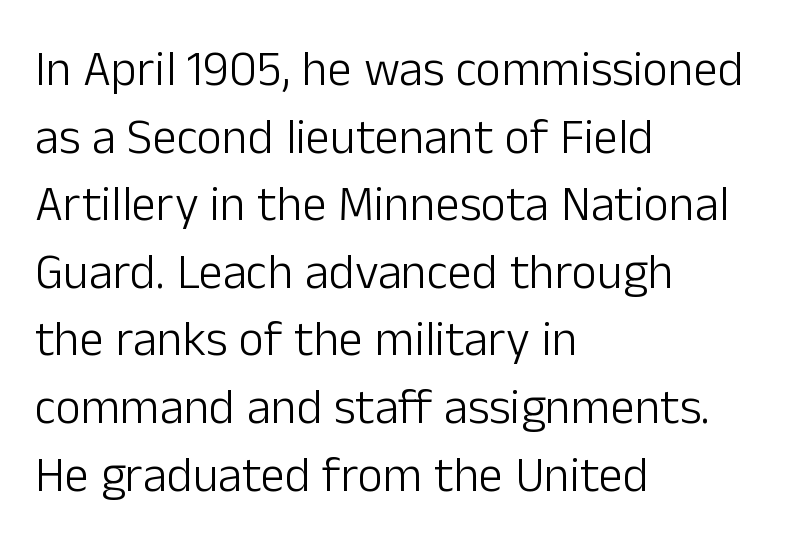
Q: Is the text bold? A: No.
Q: Is the text italic (slanted)? A: No, it is upright.
Q: Is the typeface a serif or a sans-serif typeface? A: Sans-serif.
Q: Is the text underlined? A: No.
Q: How is the paragraph aligned? A: Left-aligned.
Q: Is the spacing between letters normal or unusually wide? A: Normal.
Q: Is the spacing between lines tight, normal or loose? A: Normal.
Q: Width (condensed, normal, or wide)? A: Normal.
Q: Stroke contrast? A: Low.
Q: x-height? A: Medium.
Q: Monospaced? A: No.
